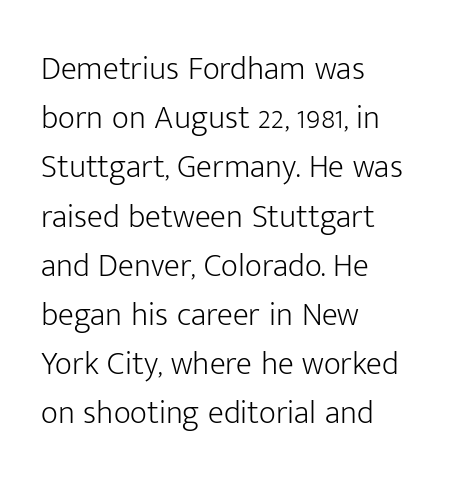
One glance says typical: line gaps are just what's usual. Is this a heavy cut? Hardly; it is regular or lighter. The rendering shows plain stroke endings on the letterforms — a sans-serif design. Does the lettering tilt? It doesn't — this is upright. Letter spacing: default. The space directly below the letters is spotless.
